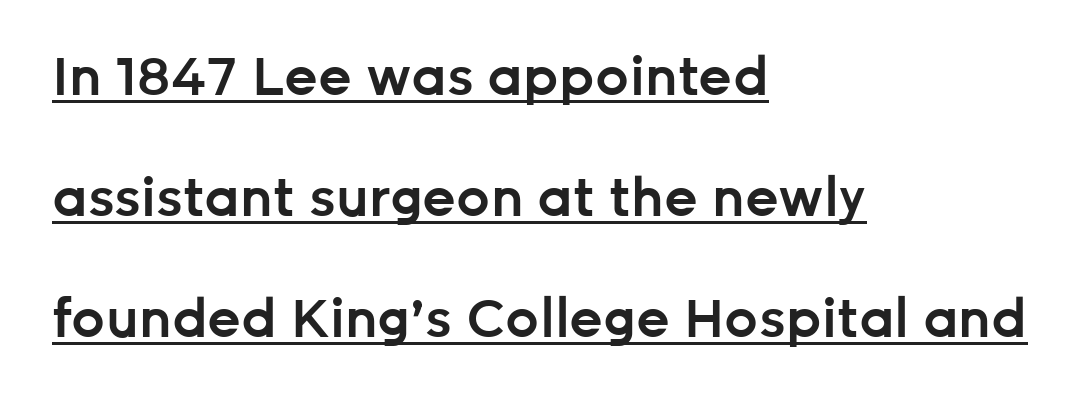
The image shows 53 px semibold sans-serif type, upright; set left-aligned, loose line spacing (2.28x), normal letter spacing, underlined; low stroke contrast and a medium x-height.
